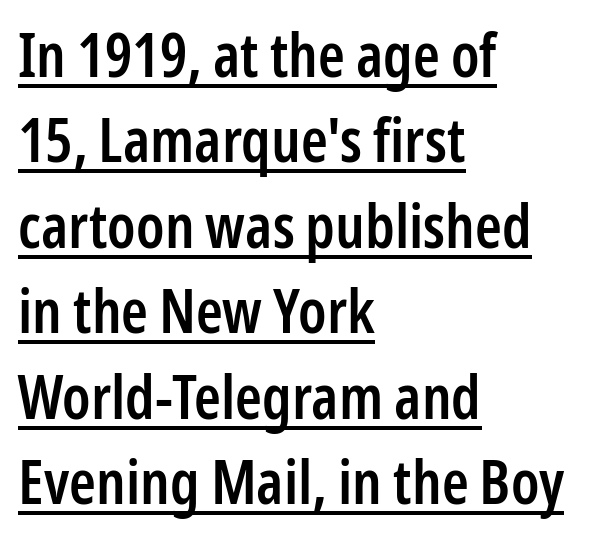
Does extra space separate the letters? No, they use regular spacing. The letters advance in unequal steps, a hallmark of proportional type. Summary of vertical rhythm: regular, with standard interline spacing. The text block is weighted toward the left margin, trailing off unevenly rightward.
